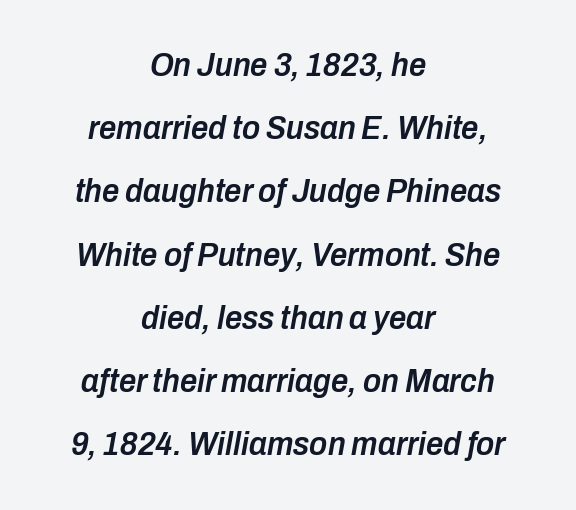
Q: Is the text bold? A: Semi-bold.
Q: Is the text italic (slanted)? A: Yes, it leans right by about 10 degrees.
Q: Is the text underlined? A: No.
Q: How is the paragraph aligned? A: Centered.
Q: Is the spacing between letters normal or unusually wide? A: Normal.
Q: Width (condensed, normal, or wide)? A: Condensed.
Q: Stroke contrast? A: Low.
Q: x-height? A: Medium.
Q: Monospaced? A: No.
